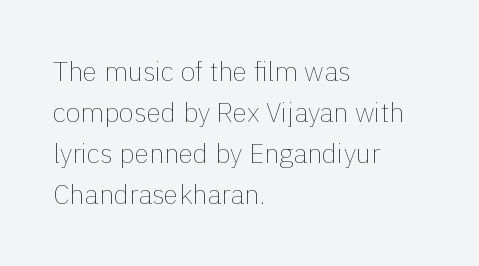
On a weight scale, this lands at 450 or below. The passage shown has conventional tracking throughout. A normal amount of white space separates one row of letters from the next. The rag falls on the right side of this text block.
